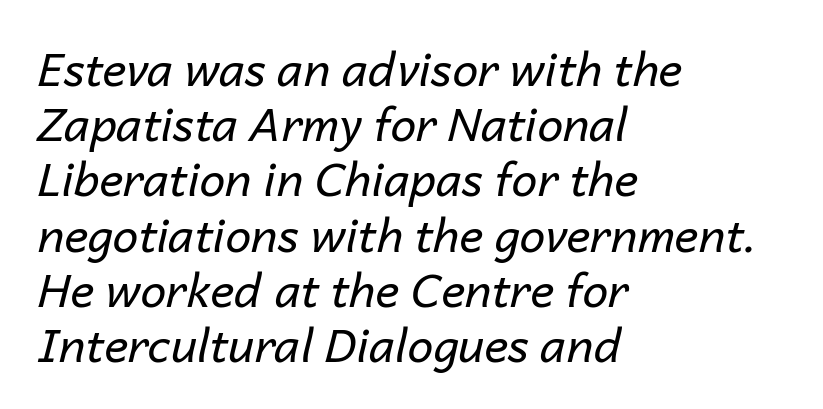
Nobody touched the tracking dial on this one. Does the lettering tilt? It does — this is italic. Does the copy run flush right? No — it runs flush left. The strokes carry an ordinary text weight at most. The specimen omits any rule beneath the text block's lines. Here the designer chose a conventional face with non-uniform glyph widths.
